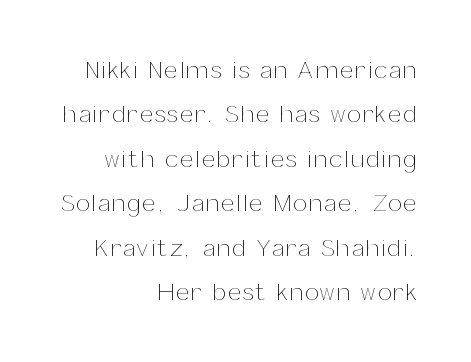
Descender tails drop into unmarked territory. Stem width sits at or under what a default text font uses. Right-aligned paragraph, ragged on the left. Ordinary non-slanted type is in use.
